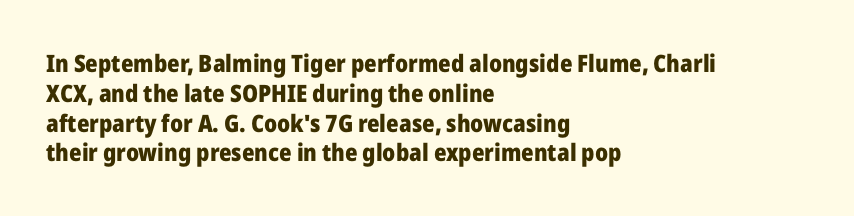
{"italic": "no", "bold": "yes", "underline": "no", "align": "left", "line_spacing_ratio": 1.24, "letter_spacing": "normal", "letter_spacing_em": 0.0, "glyph_px": 24}
